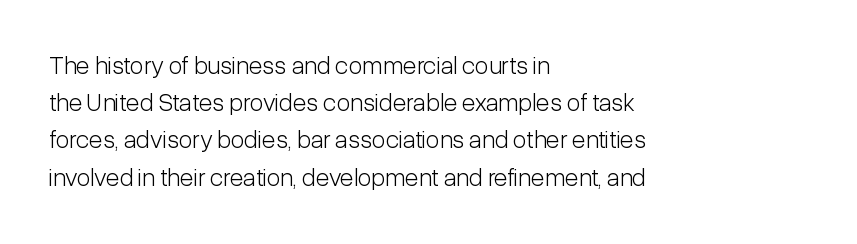
Q: Is the text bold? A: No.
Q: Is the text italic (slanted)? A: No, it is upright.
Q: Is the text underlined? A: No.
Q: How is the paragraph aligned? A: Left-aligned.
Q: Is the spacing between letters normal or unusually wide? A: Normal.
Q: Is the spacing between lines tight, normal or loose? A: Normal.
